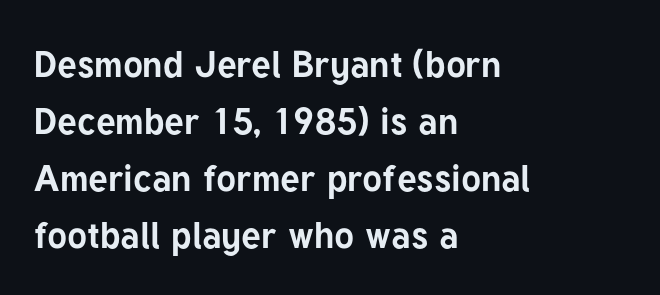
{"serif": "no", "italic": "no", "bold": "yes", "weight": "bold", "width": "normal", "stroke_contrast": "low", "x_height": "medium", "monospaced": "no", "underline": "no", "align": "left", "line_spacing": "normal", "line_spacing_ratio": 1.54, "letter_spacing": "normal", "letter_spacing_em": 0.0, "glyph_px": 37}
